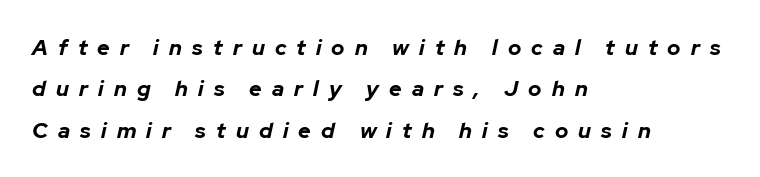
Q: Is the text bold? A: Yes.
Q: Is the text italic (slanted)? A: Yes, it leans right by about 12 degrees.
Q: Is the text underlined? A: No.
Q: How is the paragraph aligned? A: Left-aligned.
Q: Is the spacing between letters normal or unusually wide? A: Unusually wide.
